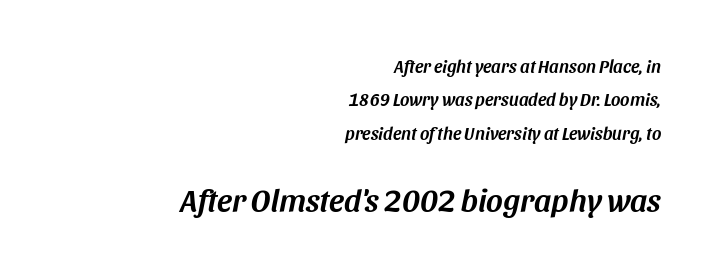
{"italic": "yes", "lean": "right", "slant_degrees": 11, "width": "normal", "stroke_contrast": "medium", "x_height": "large", "monospaced": "no", "underline": "no", "align": "right", "line_spacing_ratio": 1.85, "letter_spacing": "normal", "letter_spacing_em": 0.0, "larger_block": "second", "size_ratio": 1.78, "glyph_px": 32}
